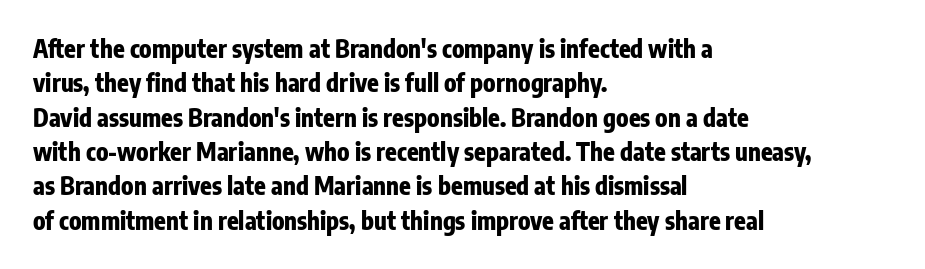
Q: Is the text bold? A: Yes.
Q: Is the text italic (slanted)? A: No, it is upright.
Q: Is the text underlined? A: No.
Q: How is the paragraph aligned? A: Left-aligned.
Q: Is the spacing between letters normal or unusually wide? A: Normal.
Q: Is the spacing between lines tight, normal or loose? A: Normal.
